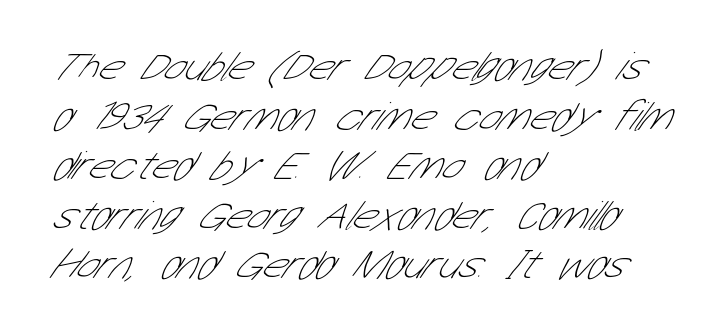
The image shows 41 px thin, condensed sans-serif type; set left-aligned, line spacing 1.21x, normal letter spacing, not underlined; low stroke contrast and a medium x-height.
